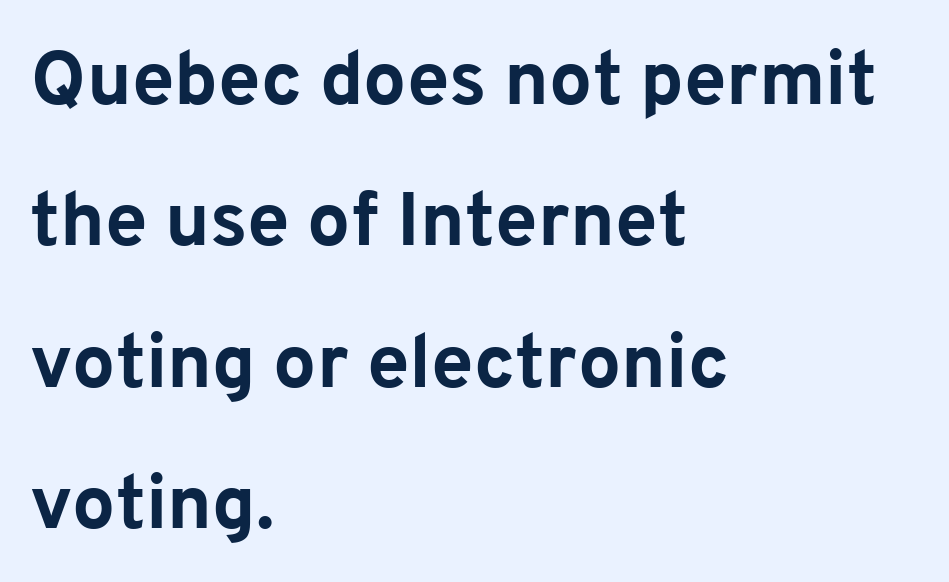
The type is set solid horizontally, with unmodified tracking. Note: no serifs on the glyphs. A typesetter would call this proportional, since set widths differ per character. The specimen reads as upright at a glance.
